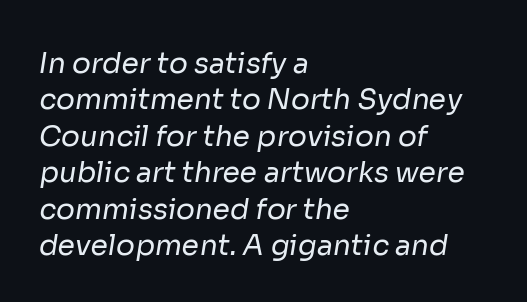
Q: Is the text bold? A: No.
Q: Is the typeface a serif or a sans-serif typeface? A: Sans-serif.
Q: Is the text underlined? A: No.
Q: How is the paragraph aligned? A: Left-aligned.
Q: Is the spacing between letters normal or unusually wide? A: Normal.
Q: Is the spacing between lines tight, normal or loose? A: Normal.
Q: Width (condensed, normal, or wide)? A: Normal.
Q: Stroke contrast? A: Low.
Q: x-height? A: Medium.
Q: Monospaced? A: No.
